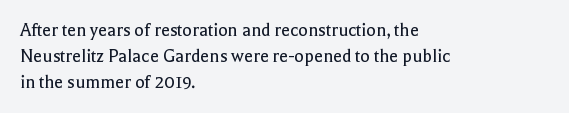
The image shows 20 px text type, upright; set left-aligned, normal line spacing (1.3x), normal letter spacing, not underlined.
